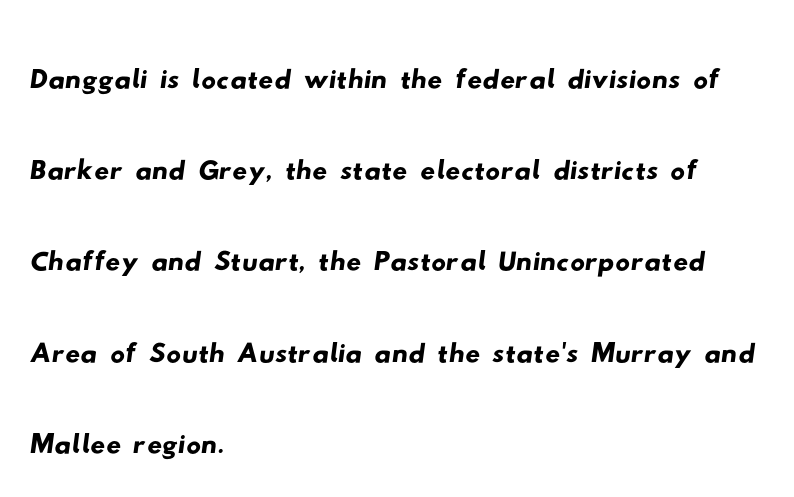
The image shows 73 px wide sans-serif type; set left-aligned, normal line spacing (1.25x), normal letter spacing, not underlined; low stroke contrast and a small x-height.
